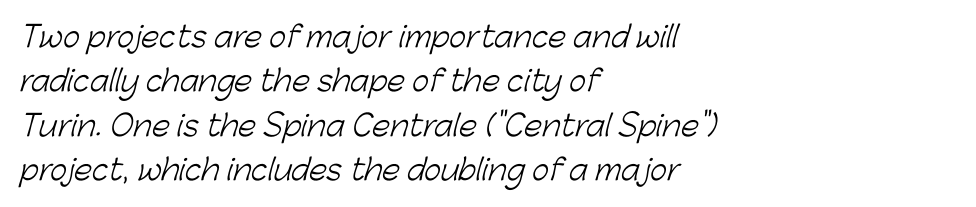
{"serif": "no", "bold": "no", "weight": "light", "width": "normal", "stroke_contrast": "low", "x_height": "medium", "monospaced": "no", "underline": "no", "align": "left", "line_spacing": "normal", "line_spacing_ratio": 1.53, "letter_spacing": "normal", "letter_spacing_em": 0.0, "glyph_px": 29}
